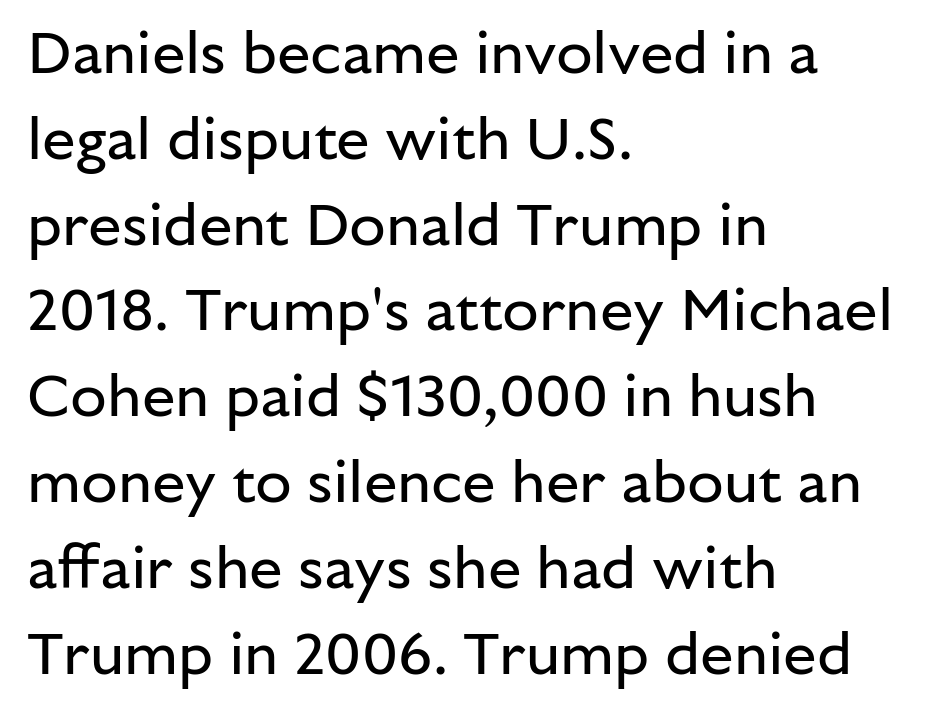
Short note: letters normally spaced. Type without underlining. Serifs: no, the terminals of the letterforms are clean. The font sits on the lighter half of the weight spectrum, regular included. Casual observation: everything's shoved over to the left. Summary of vertical rhythm: regular, with standard interline spacing.
